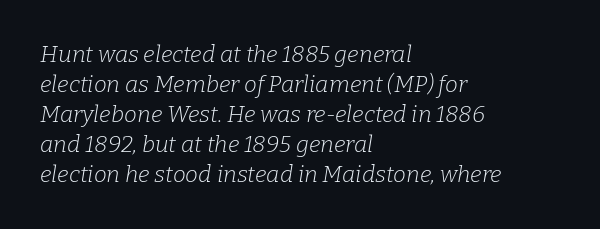
The image shows 23 px text type, italic (leaning right); set left-aligned, normal line spacing (1.3x), normal letter spacing, not underlined.
